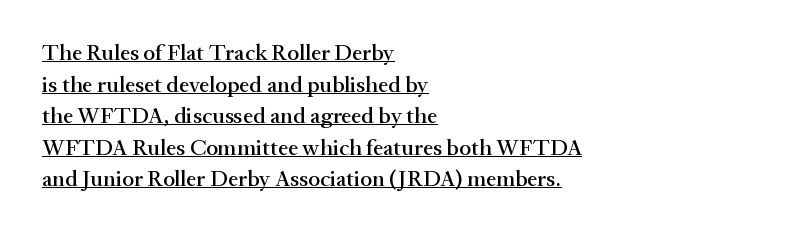
{"italic": "no", "underline": "yes", "align": "left", "line_spacing": "normal", "line_spacing_ratio": 1.37, "letter_spacing": "normal", "letter_spacing_em": 0.0, "glyph_px": 23}
